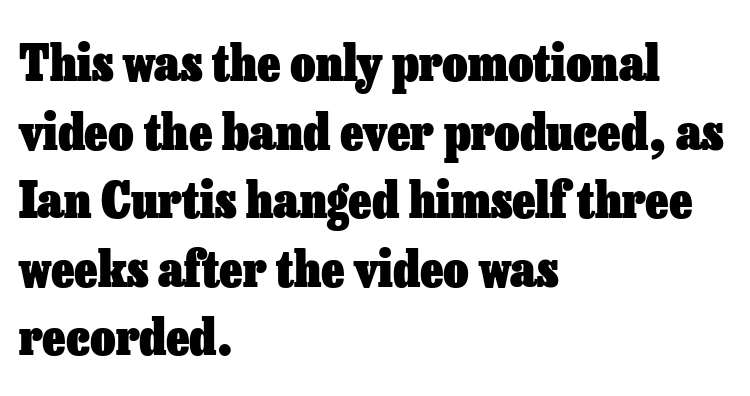
{"italic": "no", "bold": "yes", "weight": "heavy", "width": "normal", "stroke_contrast": "low", "x_height": "medium", "monospaced": "no", "underline": "no", "align": "left", "line_spacing": "normal", "line_spacing_ratio": 1.4, "letter_spacing": "normal", "letter_spacing_em": 0.0, "glyph_px": 49}
